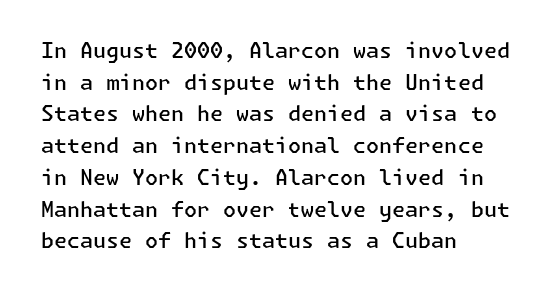
Q: Is the text bold? A: Semi-bold.
Q: Is the text italic (slanted)? A: No, it is upright.
Q: Is the text underlined? A: No.
Q: How is the paragraph aligned? A: Left-aligned.
Q: Is the spacing between letters normal or unusually wide? A: Normal.
Q: Is the spacing between lines tight, normal or loose? A: Normal.
